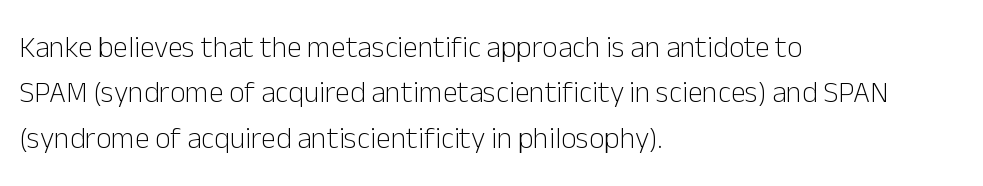
The image shows 30 px light sans-serif type, upright; set left-aligned, normal line spacing (1.51x), normal letter spacing, not underlined; low stroke contrast and a medium x-height.
